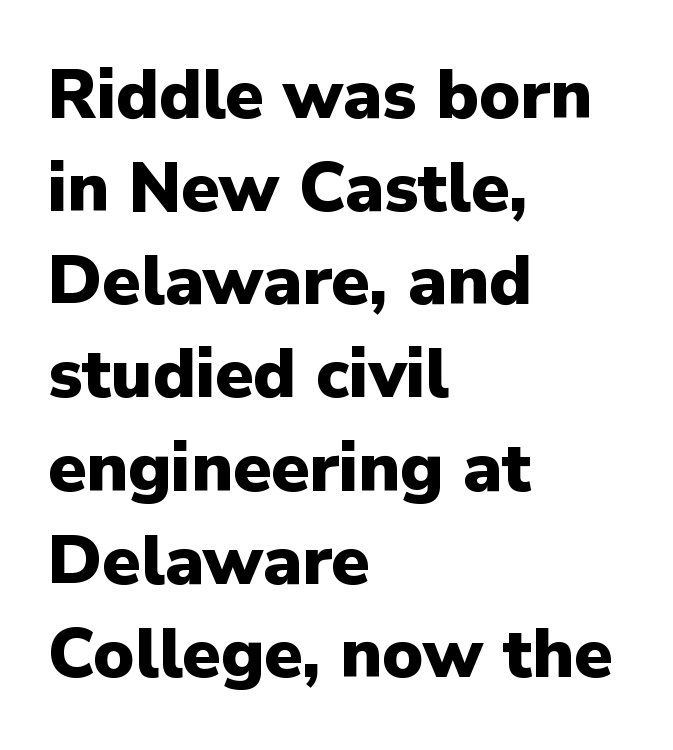
Q: Is the text bold? A: Yes.
Q: Is the text italic (slanted)? A: No, it is upright.
Q: Is the typeface a serif or a sans-serif typeface? A: Sans-serif.
Q: Is the text underlined? A: No.
Q: How is the paragraph aligned? A: Left-aligned.
Q: Is the spacing between letters normal or unusually wide? A: Normal.
Q: Is the spacing between lines tight, normal or loose? A: Normal.
Q: Width (condensed, normal, or wide)? A: Normal.
Q: Stroke contrast? A: Low.
Q: x-height? A: Medium.
Q: Monospaced? A: No.
